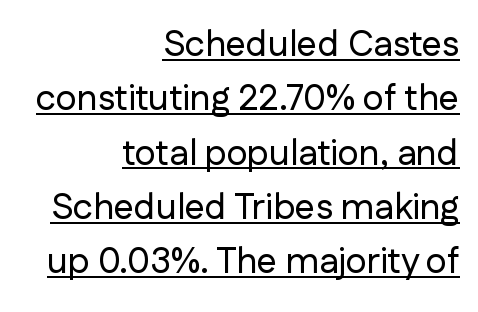
{"serif": "no", "italic": "no", "width": "normal", "stroke_contrast": "low", "x_height": "medium", "monospaced": "no", "underline": "yes", "align": "right", "line_spacing": "normal", "line_spacing_ratio": 1.51, "letter_spacing": "normal", "letter_spacing_em": 0.0, "glyph_px": 36}
